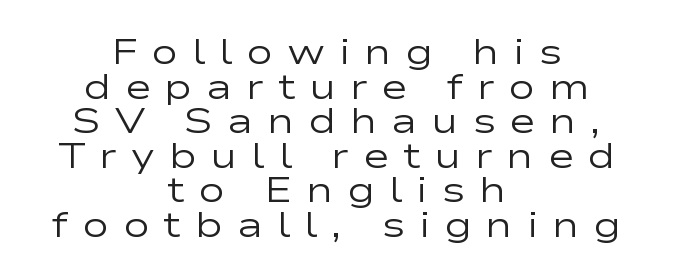
Italic? Not at all — the glyphs are vertical. The whitespace from short lines is split evenly between both sides. This sample uses expanded letter spacing, leaving extra air between glyphs. Does the leading feel generous? Not at all — it's pinched. Looks like regular typesetting: each glyph gets only the width it needs.
